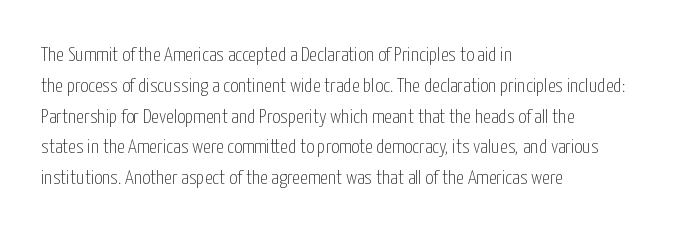
Q: Is the text bold? A: No.
Q: Is the text italic (slanted)? A: No, it is upright.
Q: Is the text underlined? A: No.
Q: How is the paragraph aligned? A: Left-aligned.
Q: Is the spacing between letters normal or unusually wide? A: Normal.
Q: Is the spacing between lines tight, normal or loose? A: Normal.
